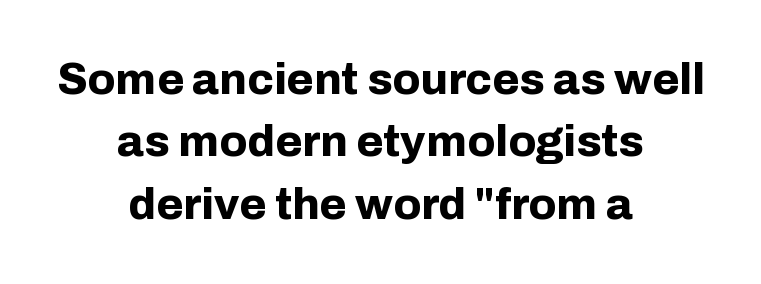
The image shows 44 px bold sans-serif type, upright; set centered, normal line spacing (1.42x), normal letter spacing, not underlined; low stroke contrast and a medium x-height.
